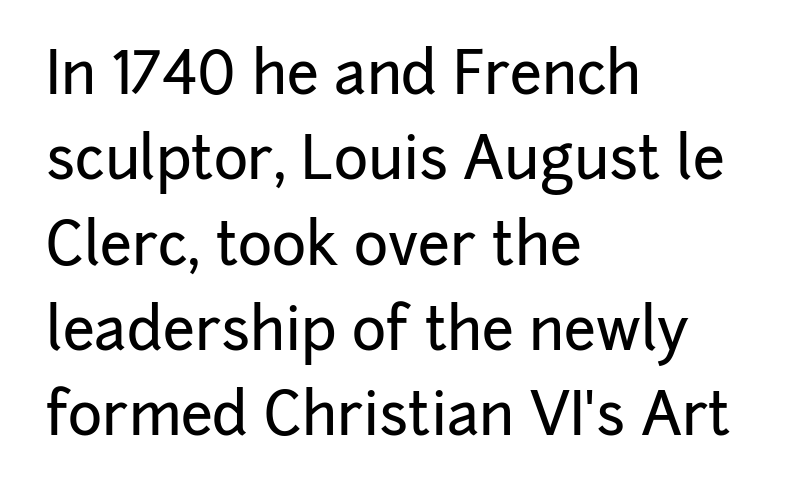
You can tell from the bare stems that sans-serif type was used. The paragraph has a hard left edge and a soft right edge. Note the varied advance widths — an 'i' is clearly narrower than an 'm'. The space directly below the letters is spotless. A typesetter would call this leading conventional body-copy spacing.
